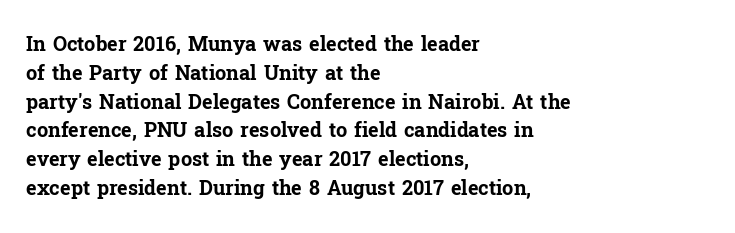
The image shows 20 px bold type, upright; set left-aligned, normal line spacing (1.44x), normal letter spacing, not underlined.
